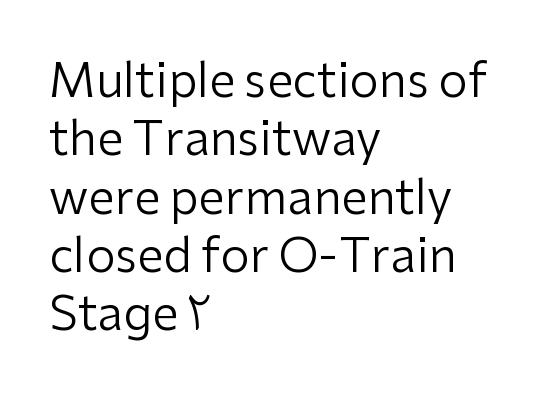
The image shows 47 px regular-weight sans-serif type, upright; set left-aligned, line spacing 1.24x, normal letter spacing, not underlined; low stroke contrast and a medium x-height.
